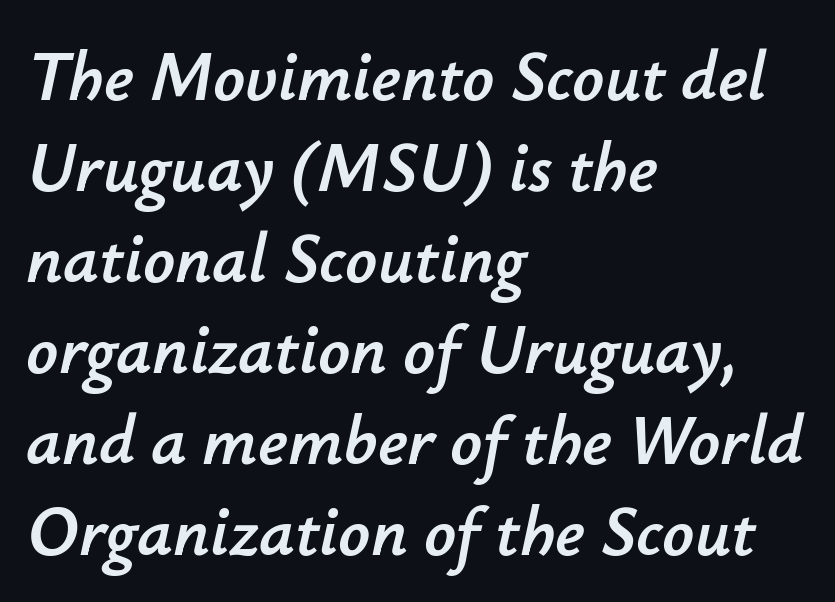
Q: Is the text italic (slanted)? A: Yes, it leans right by about 12 degrees.
Q: Is the text underlined? A: No.
Q: How is the paragraph aligned? A: Left-aligned.
Q: Is the spacing between letters normal or unusually wide? A: Normal.
Q: Is the spacing between lines tight, normal or loose? A: Normal.
Q: Width (condensed, normal, or wide)? A: Normal.
Q: Stroke contrast? A: Low.
Q: x-height? A: Small.
Q: Monospaced? A: No.
